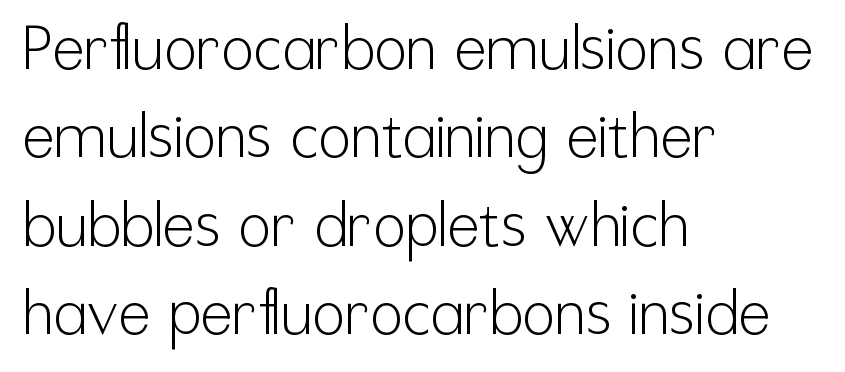
Q: Is the text bold? A: No.
Q: Is the text italic (slanted)? A: No, it is upright.
Q: Is the typeface a serif or a sans-serif typeface? A: Sans-serif.
Q: Is the text underlined? A: No.
Q: How is the paragraph aligned? A: Left-aligned.
Q: Is the spacing between letters normal or unusually wide? A: Normal.
Q: Is the spacing between lines tight, normal or loose? A: Normal.
Q: Width (condensed, normal, or wide)? A: Condensed.
Q: Stroke contrast? A: Low.
Q: x-height? A: Medium.
Q: Monospaced? A: No.
